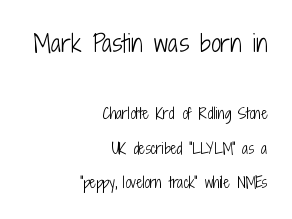
Q: Is the text bold? A: No.
Q: Is the text italic (slanted)? A: No, it is upright.
Q: Is the text underlined? A: No.
Q: How is the paragraph aligned? A: Right-aligned.
Q: Is the spacing between letters normal or unusually wide? A: Normal.
Q: Is the spacing between lines tight, normal or loose? A: Loose.
Q: Which block of text is set in a larger size, the first (top) or the second (bottom)? A: The first (top) one.
